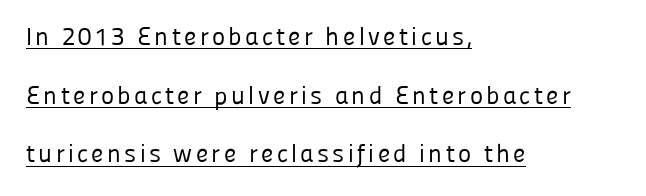
Q: Is the text bold? A: No.
Q: Is the text italic (slanted)? A: No, it is upright.
Q: Is the text underlined? A: Yes.
Q: How is the paragraph aligned? A: Left-aligned.
Q: Is the spacing between lines tight, normal or loose? A: Loose.
